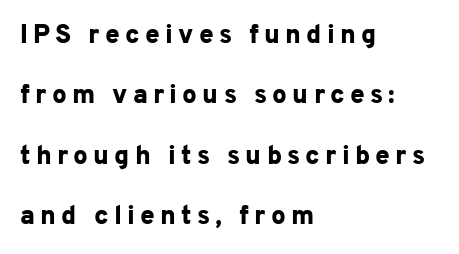
The image shows 26 px bold type, upright; set left-aligned, loose line spacing (2.32x), unusually wide letter spacing (+0.2 em), not underlined.
